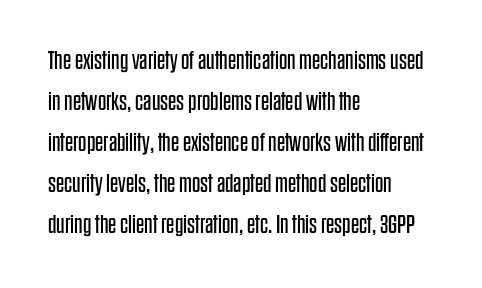
{"italic": "no", "bold": "no", "underline": "no", "align": "left", "line_spacing": "normal", "line_spacing_ratio": 1.58, "letter_spacing": "normal", "letter_spacing_em": 0.0, "glyph_px": 26}
